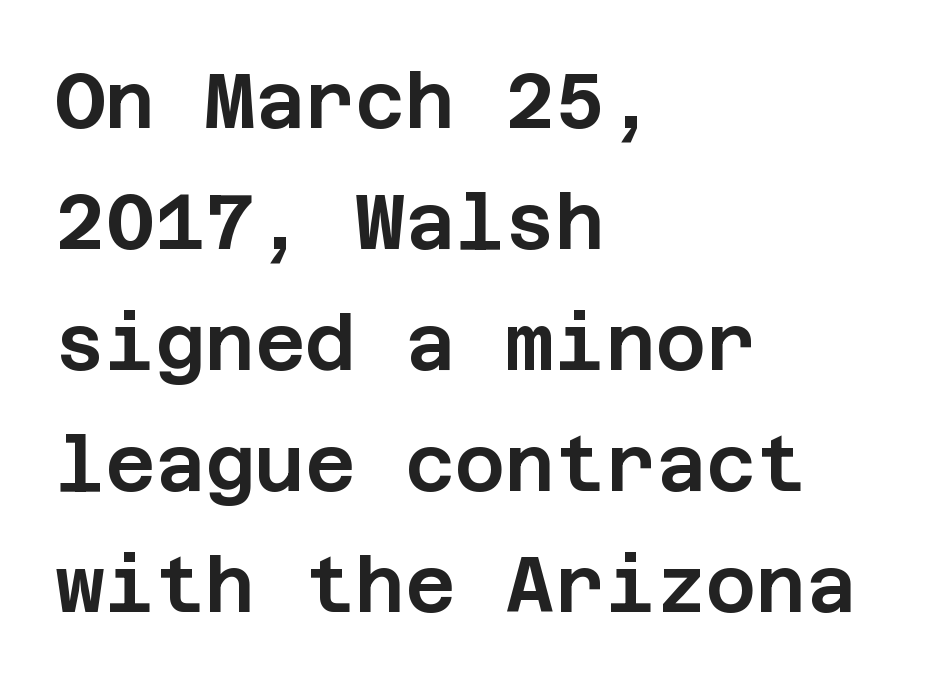
Q: Is the text italic (slanted)? A: No, it is upright.
Q: Is the typeface a serif or a sans-serif typeface? A: Sans-serif.
Q: Is the text underlined? A: No.
Q: How is the paragraph aligned? A: Left-aligned.
Q: Is the spacing between letters normal or unusually wide? A: Normal.
Q: Is the spacing between lines tight, normal or loose? A: Normal.
Q: Width (condensed, normal, or wide)? A: Normal.
Q: Stroke contrast? A: Low.
Q: x-height? A: Large.
